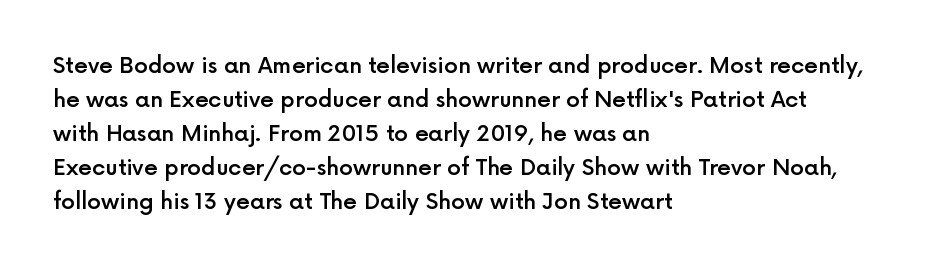
{"italic": "no", "bold": "semi", "underline": "no", "align": "left", "line_spacing": "normal", "line_spacing_ratio": 1.55, "letter_spacing": "normal", "letter_spacing_em": 0.0, "glyph_px": 22}
